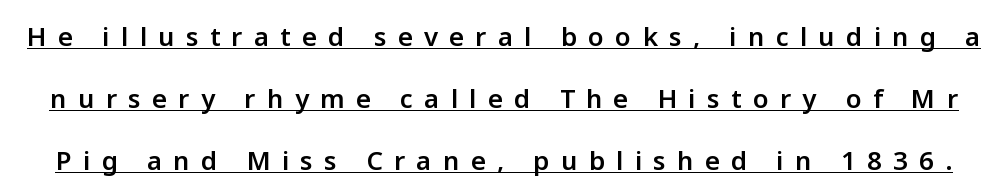
{"italic": "no", "bold": "semi", "underline": "yes", "line_spacing": "loose", "line_spacing_ratio": 2.38, "letter_spacing": "wide", "letter_spacing_em": 0.43, "glyph_px": 26}
